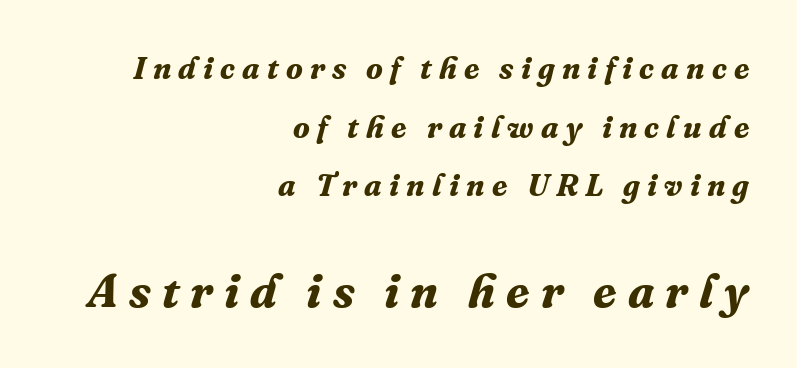
The image shows 47 px bold serif type, italic (leaning right); set right-aligned, line spacing 1.89x, unusually wide letter spacing (+0.23 em), not underlined; the second (bottom) block is 1.52x larger; medium stroke contrast and a medium x-height.
